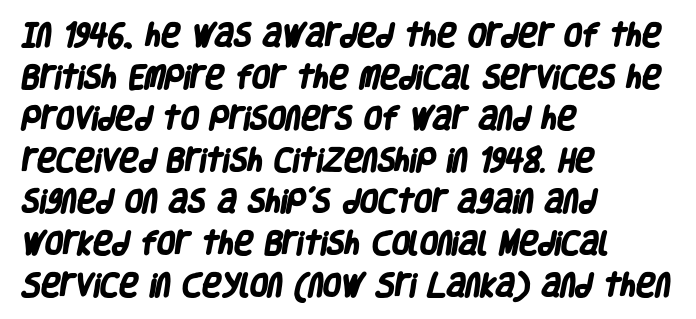
The lines in this sample share a left origin and differ only in where they stop. The font is running at its bold setting. Compared with typical body copy, the letter spacing here is the same. Horizontal bands of white between lines are of average thickness. Only glyphs here, with clear space below each row.
